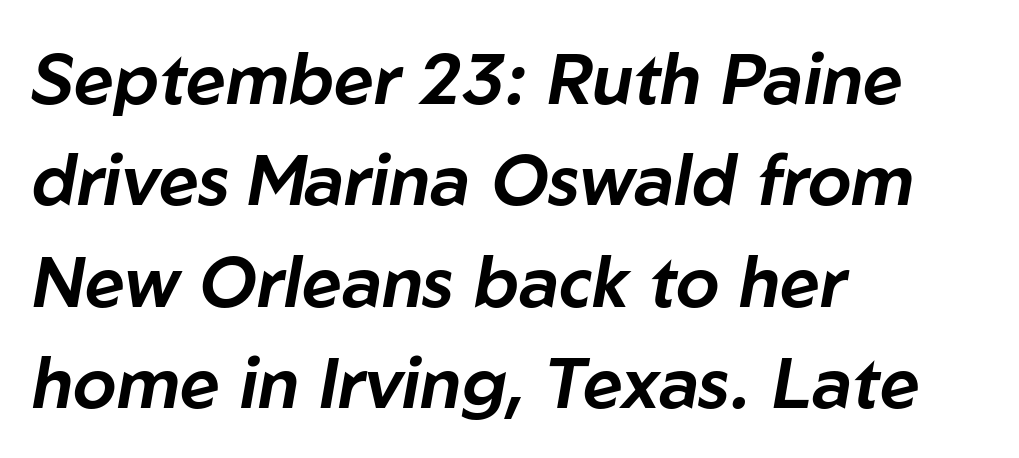
{"italic": "yes", "lean": "right", "slant_degrees": 10, "width": "normal", "stroke_contrast": "low", "x_height": "medium", "monospaced": "no", "underline": "no", "align": "left", "line_spacing": "normal", "line_spacing_ratio": 1.45, "letter_spacing": "normal", "letter_spacing_em": 0.0, "glyph_px": 70}
